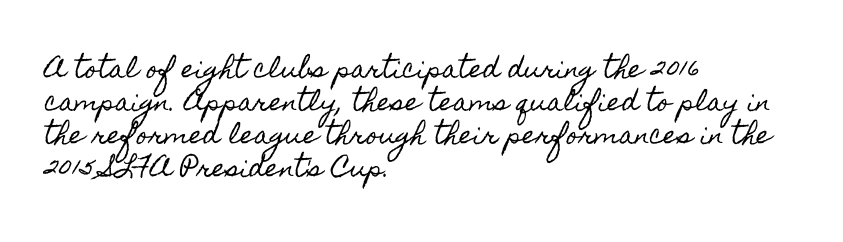
Students, observe: this is what conventionally led text looks like. Notice how the passage keeps a crisp vertical edge on the left only. Lines of text with bare space underneath.
